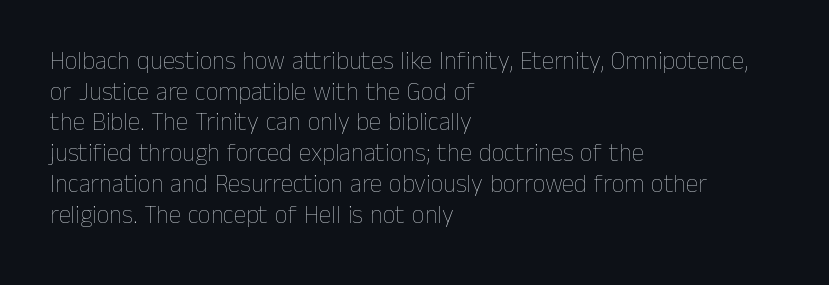
The image shows 25 px text type, upright; set left-aligned, line spacing 1.23x, normal letter spacing, not underlined.
